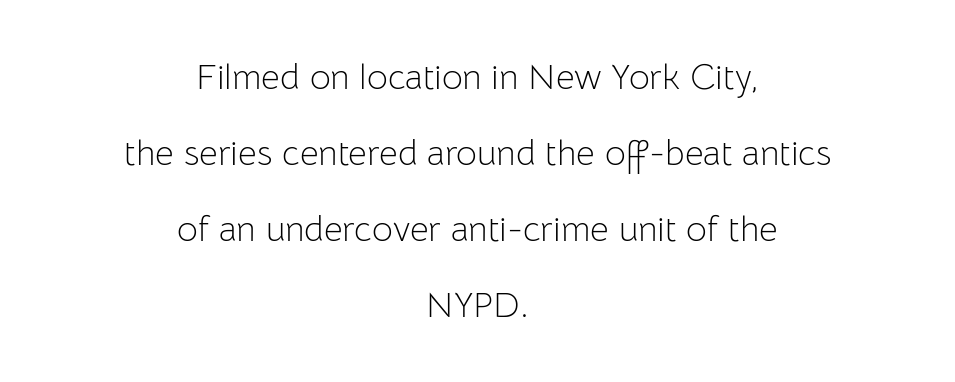
Each stroke keeps to a modest, everyday thickness or less. Typeset on center — no edge is straight. What's the leading like? Stretched, with rows far apart. This is roman type, the default non-slanted kind. A typesetter would call this proportional, since set widths differ per character. Typographically, this falls in the sans-serif category.
